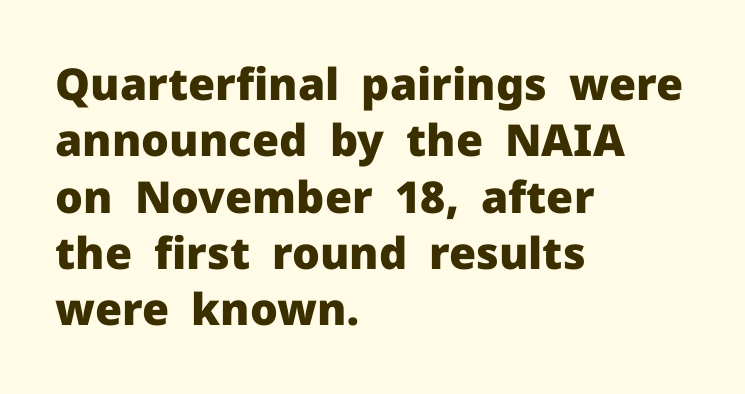
Q: Is the text bold? A: Yes.
Q: Is the text italic (slanted)? A: No, it is upright.
Q: Is the typeface a serif or a sans-serif typeface? A: Sans-serif.
Q: Is the text underlined? A: No.
Q: How is the paragraph aligned? A: Left-aligned.
Q: Is the spacing between letters normal or unusually wide? A: Normal.
Q: Is the spacing between lines tight, normal or loose? A: Normal.
Q: Width (condensed, normal, or wide)? A: Normal.
Q: Stroke contrast? A: Low.
Q: x-height? A: Medium.
Q: Monospaced? A: No.
